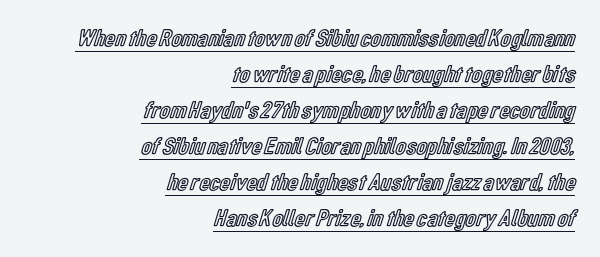
{"underline": "yes", "align": "right", "line_spacing": "normal", "line_spacing_ratio": 1.5, "letter_spacing": "normal", "letter_spacing_em": 0.0, "glyph_px": 24}
